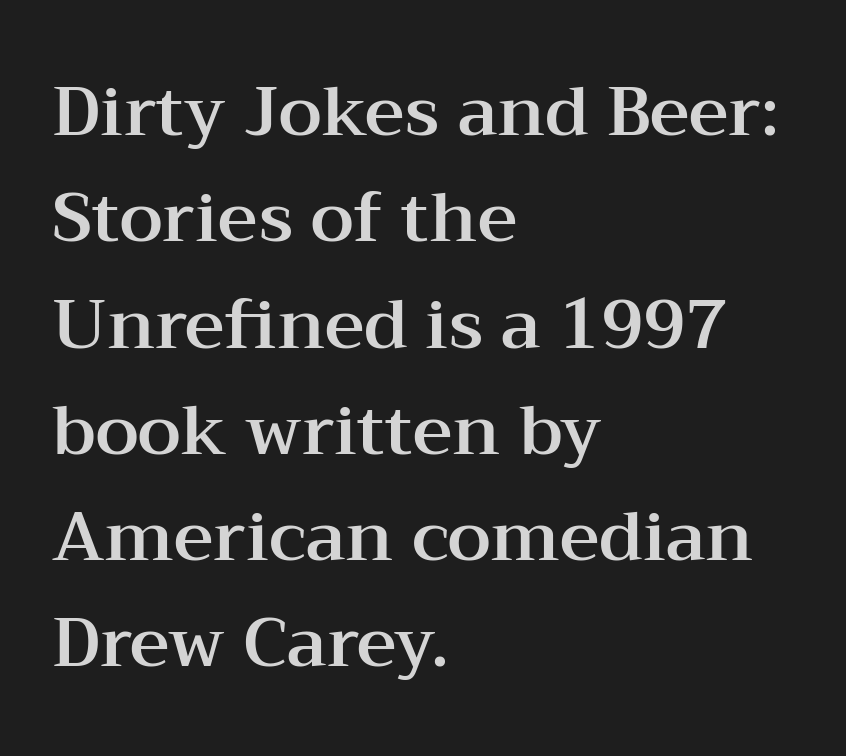
{"serif": "yes", "italic": "no", "width": "wide", "stroke_contrast": "medium", "x_height": "medium", "monospaced": "no", "underline": "no", "align": "left", "line_spacing": "normal", "line_spacing_ratio": 1.54, "letter_spacing": "normal", "letter_spacing_em": 0.0, "glyph_px": 69}
